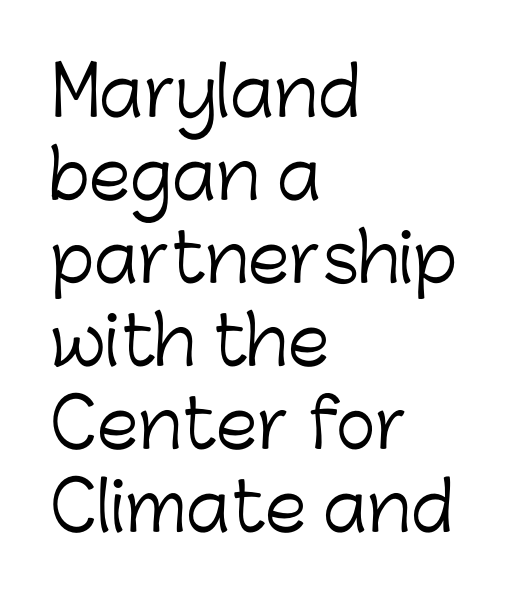
Q: Is the text bold? A: No.
Q: Is the text italic (slanted)? A: No, it is upright.
Q: Is the typeface a serif or a sans-serif typeface? A: Sans-serif.
Q: Is the text underlined? A: No.
Q: How is the paragraph aligned? A: Left-aligned.
Q: Is the spacing between letters normal or unusually wide? A: Normal.
Q: Width (condensed, normal, or wide)? A: Normal.
Q: Stroke contrast? A: Low.
Q: x-height? A: Medium.
Q: Monospaced? A: No.
